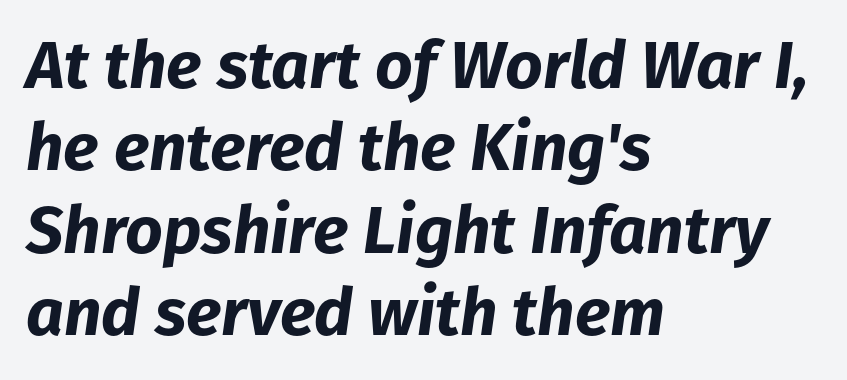
Q: Is the text bold? A: Yes.
Q: Is the text italic (slanted)? A: Yes, it leans right by about 8 degrees.
Q: Is the text underlined? A: No.
Q: How is the paragraph aligned? A: Left-aligned.
Q: Is the spacing between letters normal or unusually wide? A: Normal.
Q: Is the spacing between lines tight, normal or loose? A: Normal.
Q: Width (condensed, normal, or wide)? A: Normal.
Q: Stroke contrast? A: Low.
Q: x-height? A: Medium.
Q: Monospaced? A: No.
